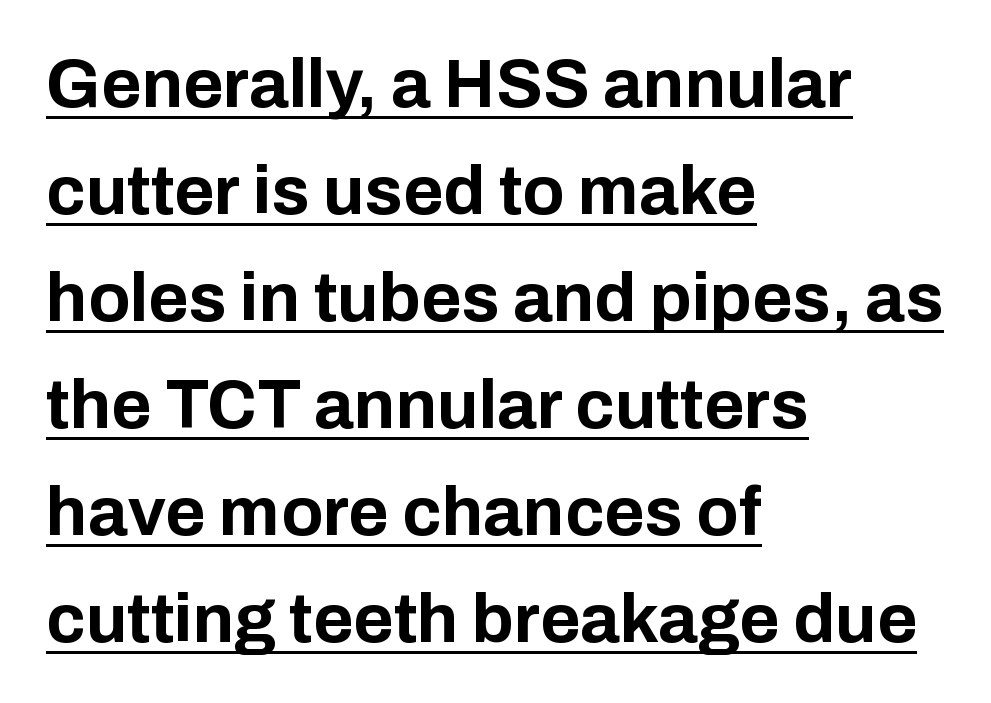
Horizontal alignment here is leftward, the default for most running prose. The designer left line spacing at the default. The glyphs have the mass of a bold cut. When letters stand straight like this, we call the style roman or upright.
